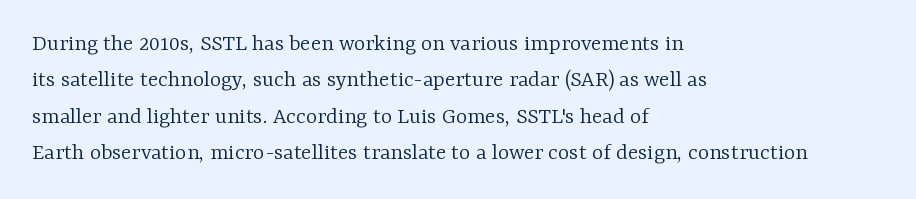
{"italic": "no", "bold": "no", "underline": "no", "align": "left", "line_spacing": "normal", "line_spacing_ratio": 1.52, "letter_spacing": "normal", "letter_spacing_em": 0.0, "glyph_px": 24}
